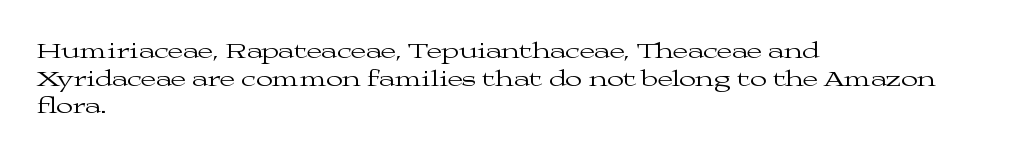
The typeface has the unassuming heft of standard copy or less. Vertical strokes here are truly vertical. A clean baseline with only descenders dipping below it. Default kerning and tracking; the words read as compact shapes.
